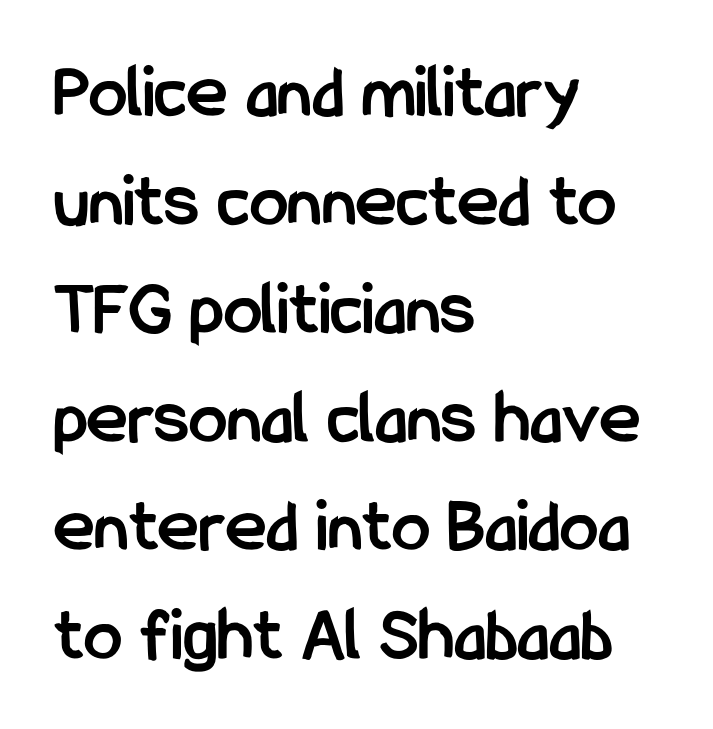
{"serif": "no", "italic": "no", "bold": "yes", "weight": "semibold", "width": "condensed", "stroke_contrast": "low", "x_height": "medium", "monospaced": "no", "underline": "no", "align": "left", "line_spacing": "normal", "line_spacing_ratio": 1.41, "letter_spacing": "normal", "letter_spacing_em": 0.0, "glyph_px": 77}
